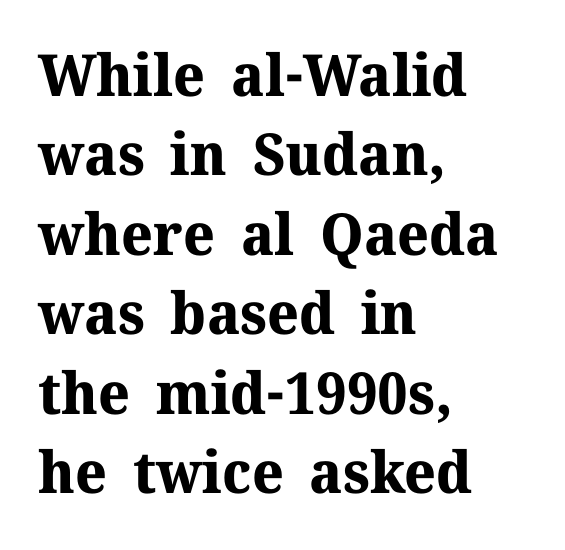
{"serif": "yes", "italic": "no", "bold": "yes", "weight": "bold", "width": "normal", "stroke_contrast": "medium", "x_height": "medium", "monospaced": "no", "underline": "no", "align": "left", "line_spacing": "normal", "line_spacing_ratio": 1.37, "letter_spacing": "normal", "letter_spacing_em": 0.0, "glyph_px": 58}
